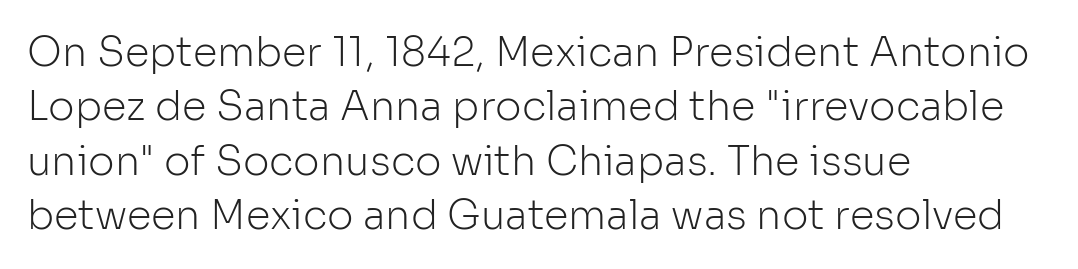
Leftover space on each line is placed entirely after the last word. The lines sit at an ordinary, default distance from one another. Tall strokes in this sample are plumb rather than angled. The glyphs are unaccompanied by any horizontal stroke below them.
